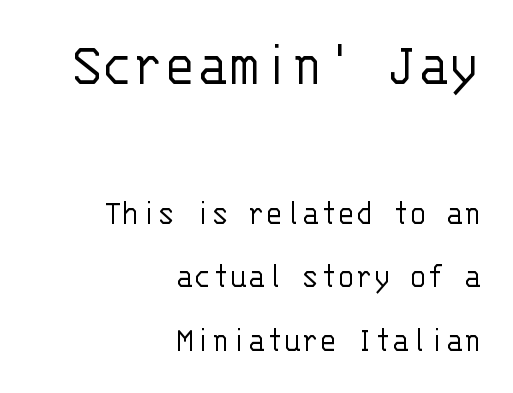
{"serif": "no", "italic": "no", "bold": "no", "weight": "light", "width": "normal", "stroke_contrast": "low", "x_height": "large", "monospaced": "yes", "underline": "no", "align": "right", "line_spacing_ratio": 1.71, "letter_spacing": "normal", "letter_spacing_em": 0.0, "larger_block": "first", "size_ratio": 1.76, "glyph_px": 65}
